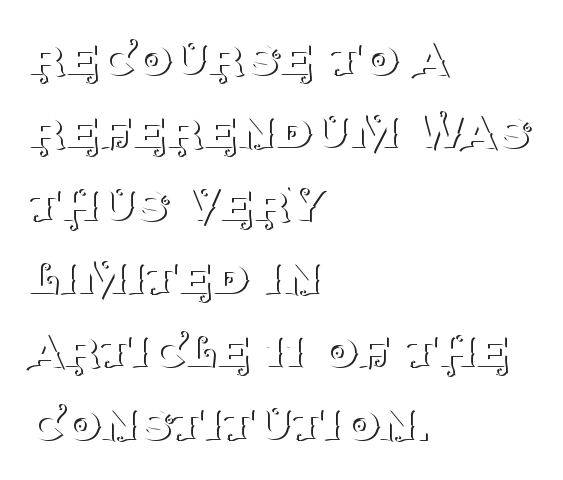
Is there any slant? The stems are plumb. Type without underlining. If you measured baseline to baseline, you'd find a middling distance. Each letter keeps its own natural width here, so spacing adapts to shape. A typesetter would label this face a serif.
